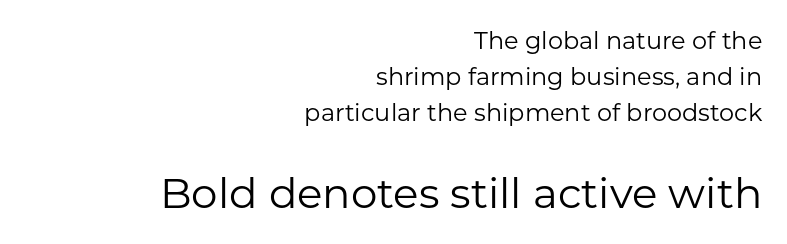
Q: Is the text bold? A: No.
Q: Is the text italic (slanted)? A: No, it is upright.
Q: Is the typeface a serif or a sans-serif typeface? A: Sans-serif.
Q: Is the text underlined? A: No.
Q: How is the paragraph aligned? A: Right-aligned.
Q: Is the spacing between letters normal or unusually wide? A: Normal.
Q: Is the spacing between lines tight, normal or loose? A: Normal.
Q: Which block of text is set in a larger size, the first (top) or the second (bottom)? A: The second (bottom) one.
Q: Width (condensed, normal, or wide)? A: Normal.
Q: Stroke contrast? A: Low.
Q: x-height? A: Medium.
Q: Monospaced? A: No.
